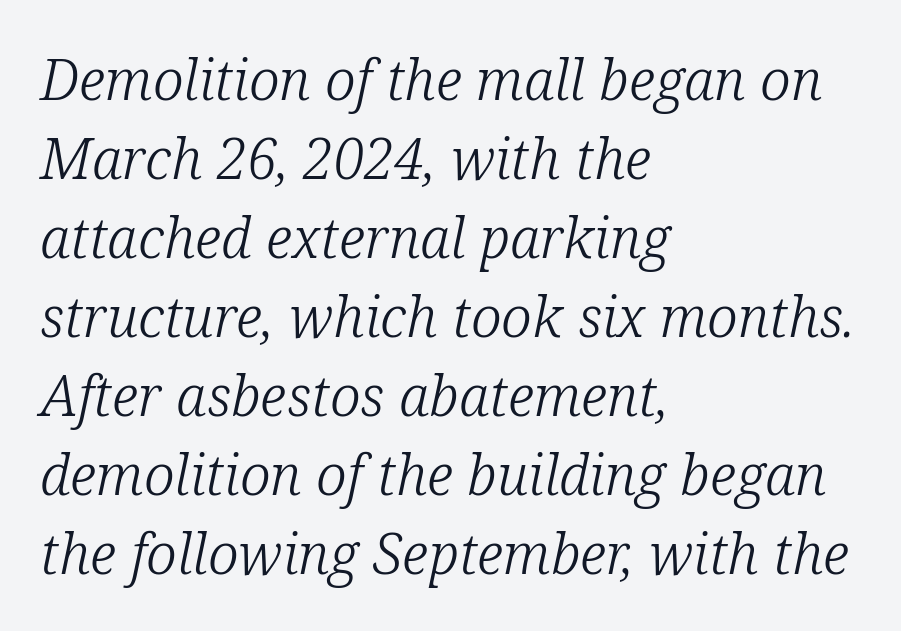
Which margin do the lines hug? The left one — the right edge is uneven. A light-to-regular cut is what we see here. Varying glyph widths throughout — classic text-font behaviour. Does the lettering tilt? It does — this is italic. These lines keep a tight, regular rhythm from letter to letter.
